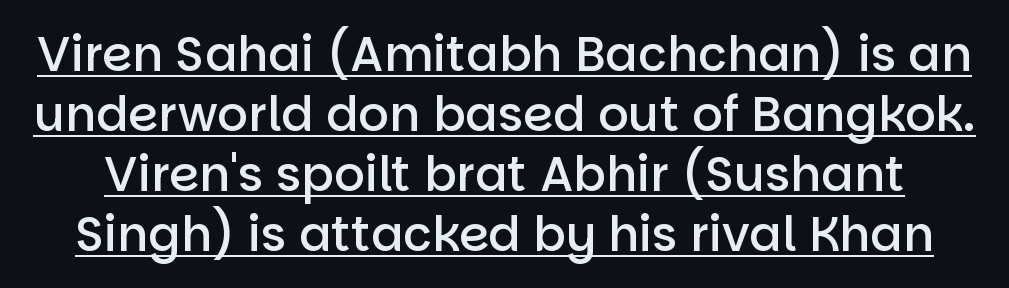
Q: Is the text bold? A: Semi-bold.
Q: Is the text italic (slanted)? A: No, it is upright.
Q: Is the typeface a serif or a sans-serif typeface? A: Sans-serif.
Q: Is the text underlined? A: Yes.
Q: Is the spacing between letters normal or unusually wide? A: Normal.
Q: Is the spacing between lines tight, normal or loose? A: Normal.
Q: Width (condensed, normal, or wide)? A: Normal.
Q: Stroke contrast? A: Low.
Q: x-height? A: Large.
Q: Monospaced? A: No.
